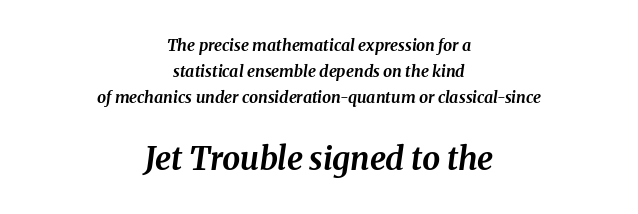
Q: Is the text bold? A: Yes.
Q: Is the text italic (slanted)? A: Yes, it leans right by about 8 degrees.
Q: Is the text underlined? A: No.
Q: How is the paragraph aligned? A: Centered.
Q: Is the spacing between letters normal or unusually wide? A: Normal.
Q: Is the spacing between lines tight, normal or loose? A: Normal.
Q: Which block of text is set in a larger size, the first (top) or the second (bottom)? A: The second (bottom) one.
Q: Width (condensed, normal, or wide)? A: Normal.
Q: Stroke contrast? A: Medium.
Q: x-height? A: Medium.
Q: Monospaced? A: No.
